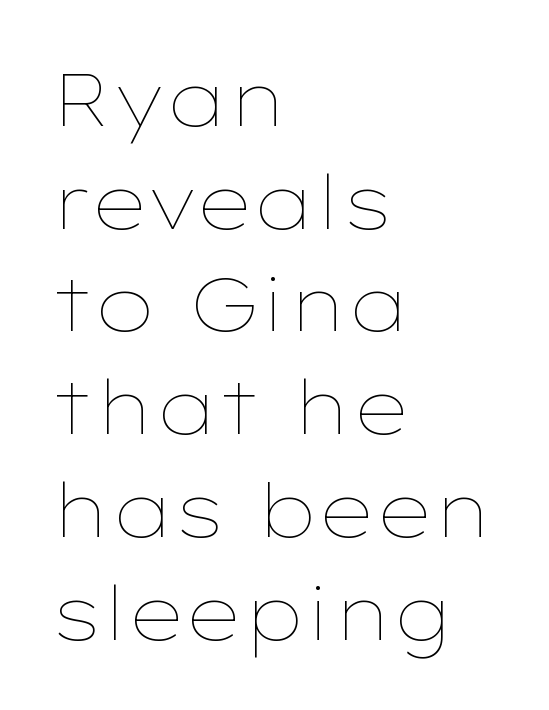
Q: Is the text bold? A: No.
Q: Is the text italic (slanted)? A: No, it is upright.
Q: Is the text underlined? A: No.
Q: How is the paragraph aligned? A: Left-aligned.
Q: Is the spacing between letters normal or unusually wide? A: Normal.
Q: Is the spacing between lines tight, normal or loose? A: Normal.
Q: Width (condensed, normal, or wide)? A: Wide.
Q: Stroke contrast? A: Low.
Q: x-height? A: Medium.
Q: Monospaced? A: No.
